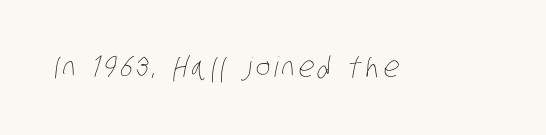
The image shows 28 px thin, condensed type; set not underlined; low stroke contrast and a large x-height.
